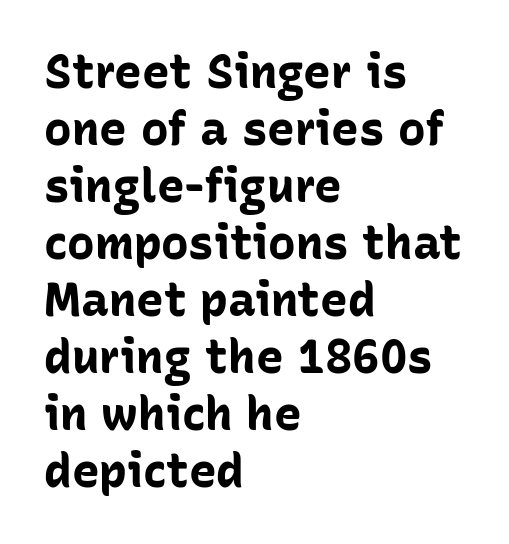
The image shows 46 px bold sans-serif type, upright; set left-aligned, line spacing 1.24x, normal letter spacing, not underlined; low stroke contrast and a medium x-height.
